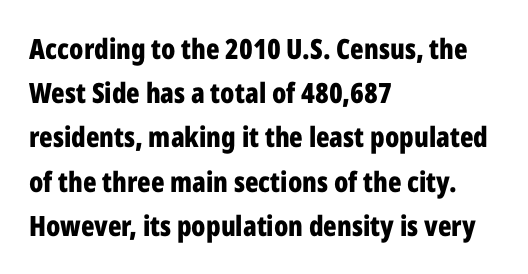
Any mark beneath the type? The region is blank. Proportional: the letters do not fall into vertical columns. Rows of type keep a routine distance in the vertical direction. Glyph-to-glyph distance matches everyday printed text. Heavy-handed strokes throughout: this text is bold. Every stem runs plumb, perpendicular to the baseline.
